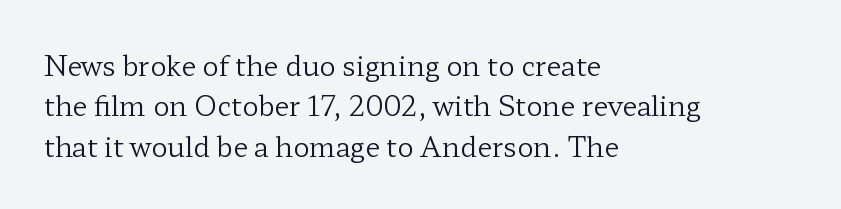
The image shows 27 px text type, upright; set left-aligned, normal line spacing (1.5x), normal letter spacing, not underlined.
